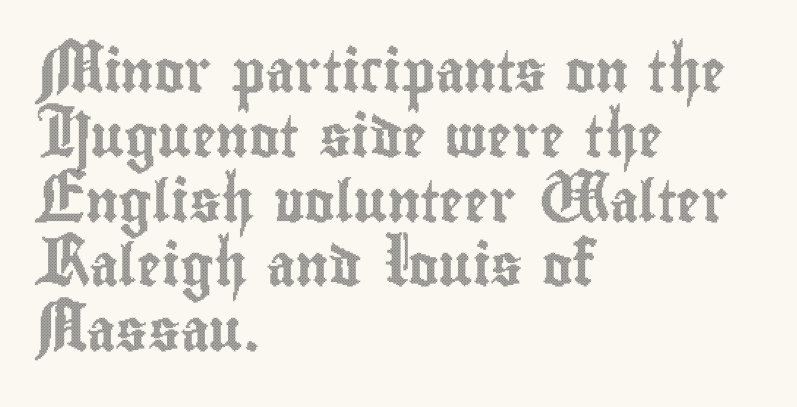
In terms of leading, this rendering sits right in the middle. The face used here is proportionally spaced, like ordinary book or web type. Spacing between characters is what you'd get straight out of the box. Nope, not italic — everything's standing straight. Horizontally, the lines are justified to the leading edge only.
